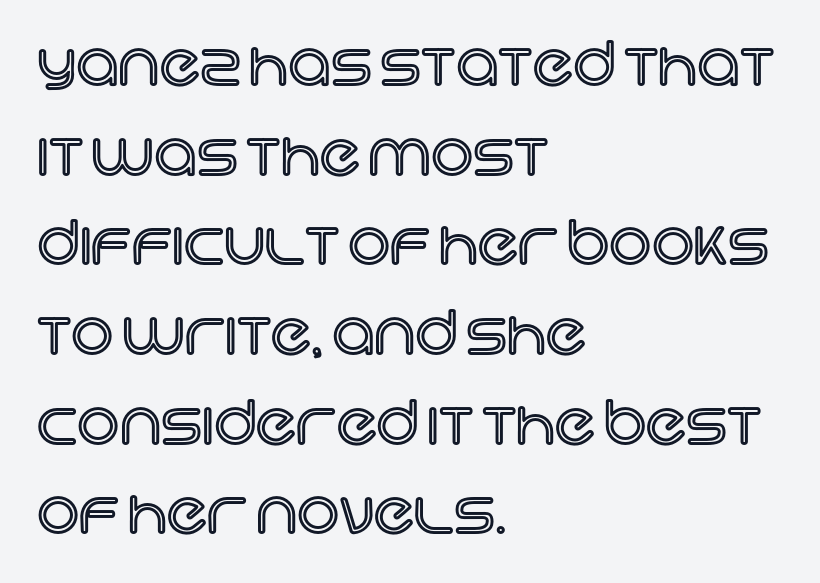
Q: Is the text italic (slanted)? A: No, it is upright.
Q: Is the text underlined? A: No.
Q: How is the paragraph aligned? A: Left-aligned.
Q: Is the spacing between letters normal or unusually wide? A: Normal.
Q: Is the spacing between lines tight, normal or loose? A: Normal.
Q: Width (condensed, normal, or wide)? A: Normal.
Q: x-height? A: Large.
Q: Monospaced? A: No.
